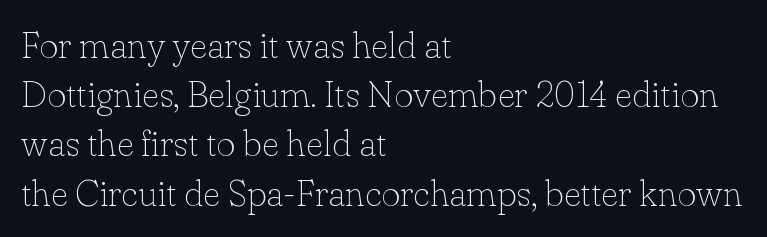
Italic: no, the glyphs are upright roman. Spacing between characters is what you'd get straight out of the box. Beneath every word, the page is bare. Each letter keeps its own natural width here, so spacing adapts to shape.
